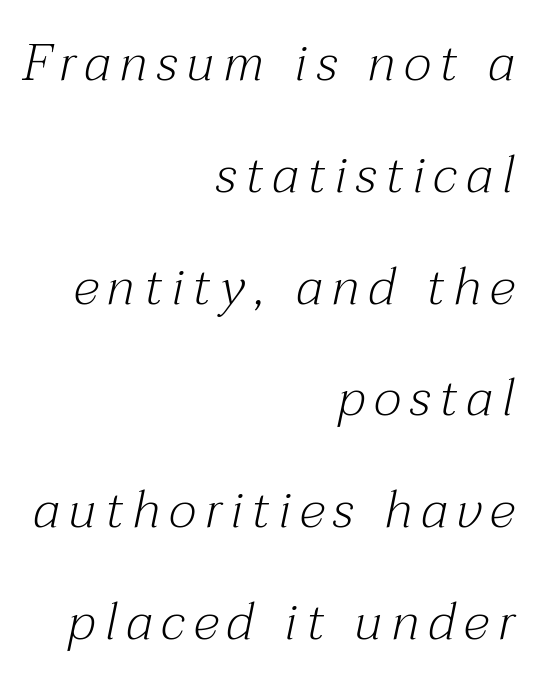
{"serif": "yes", "italic": "yes", "lean": "right", "slant_degrees": 12, "bold": "no", "weight": "light", "width": "normal", "stroke_contrast": "medium", "x_height": "medium", "monospaced": "no", "underline": "no", "align": "right", "line_spacing": "loose", "line_spacing_ratio": 2.15, "glyph_px": 52}
